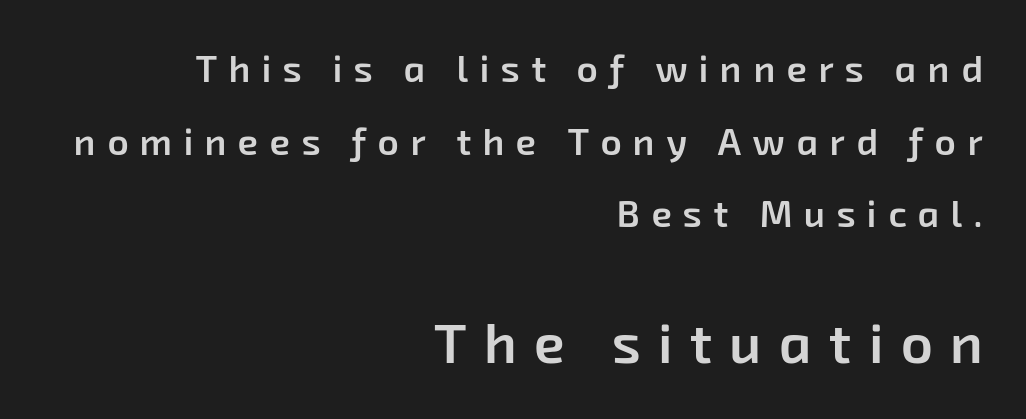
The image shows 56 px semibold sans-serif type; set right-aligned, loose line spacing (1.96x), unusually wide letter spacing (+0.31 em), not underlined; the second (bottom) block is 1.51x larger; low stroke contrast and a medium x-height.
